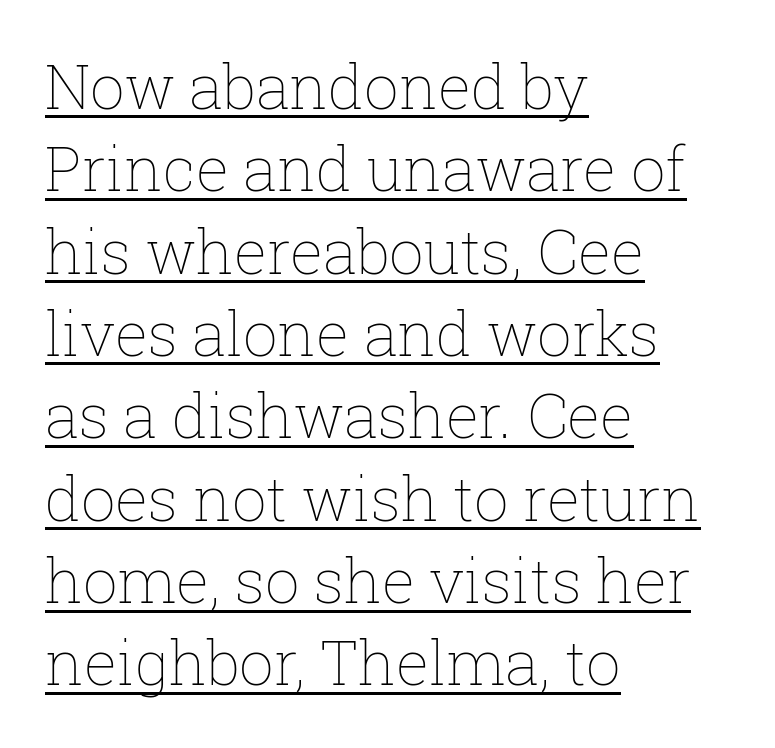
The image shows 61 px thin type, upright; set left-aligned, normal line spacing (1.35x), normal letter spacing, underlined; low stroke contrast and a medium x-height.
